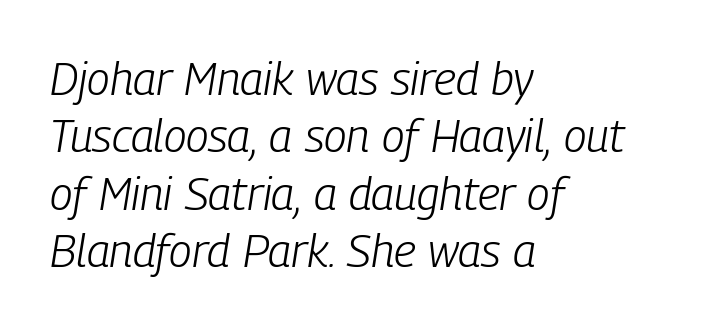
Q: Is the text bold? A: No.
Q: Is the text italic (slanted)? A: Yes, it leans right by about 9 degrees.
Q: Is the text underlined? A: No.
Q: How is the paragraph aligned? A: Left-aligned.
Q: Is the spacing between letters normal or unusually wide? A: Normal.
Q: Is the spacing between lines tight, normal or loose? A: Normal.
Q: Width (condensed, normal, or wide)? A: Condensed.
Q: Stroke contrast? A: Low.
Q: x-height? A: Medium.
Q: Monospaced? A: No.
